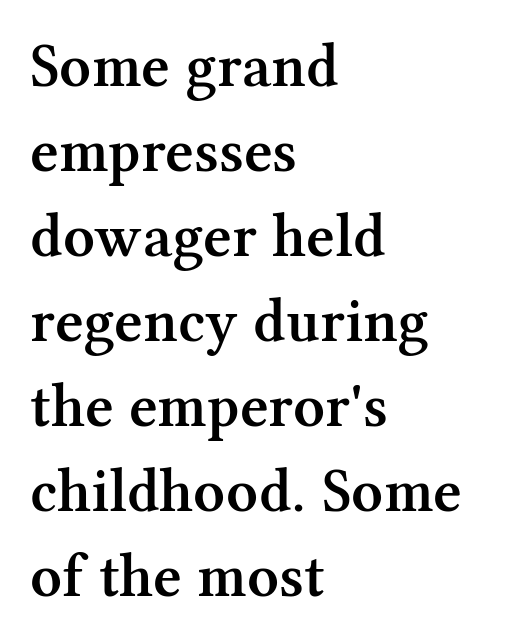
Q: Is the text bold? A: Semi-bold.
Q: Is the text italic (slanted)? A: No, it is upright.
Q: Is the typeface a serif or a sans-serif typeface? A: Serif.
Q: Is the text underlined? A: No.
Q: How is the paragraph aligned? A: Left-aligned.
Q: Is the spacing between letters normal or unusually wide? A: Normal.
Q: Is the spacing between lines tight, normal or loose? A: Normal.
Q: Width (condensed, normal, or wide)? A: Normal.
Q: Stroke contrast? A: Medium.
Q: x-height? A: Medium.
Q: Monospaced? A: No.
